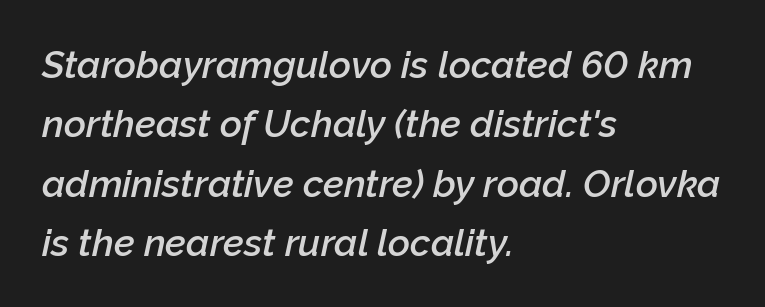
Q: Is the text bold? A: Semi-bold.
Q: Is the text italic (slanted)? A: Yes, it leans right by about 12 degrees.
Q: Is the text underlined? A: No.
Q: How is the paragraph aligned? A: Left-aligned.
Q: Is the spacing between letters normal or unusually wide? A: Normal.
Q: Is the spacing between lines tight, normal or loose? A: Normal.
Q: Width (condensed, normal, or wide)? A: Normal.
Q: Stroke contrast? A: Low.
Q: x-height? A: Medium.
Q: Monospaced? A: No.
